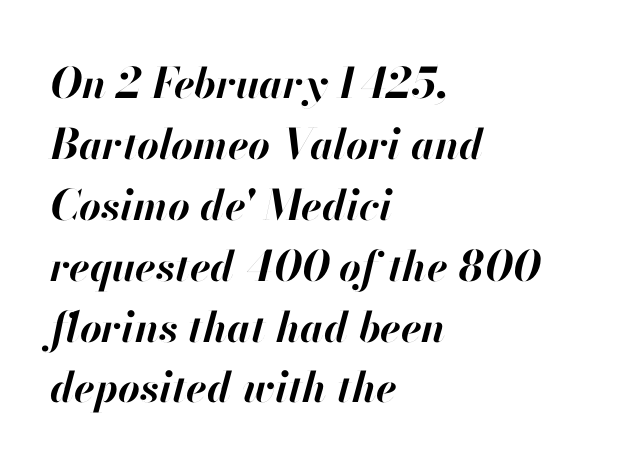
{"italic": "yes", "lean": "right", "slant_degrees": 13, "bold": "yes", "weight": "bold", "width": "normal", "stroke_contrast": "high", "x_height": "small", "monospaced": "no", "underline": "no", "align": "left", "line_spacing": "normal", "line_spacing_ratio": 1.45, "letter_spacing": "normal", "letter_spacing_em": 0.0, "glyph_px": 42}
